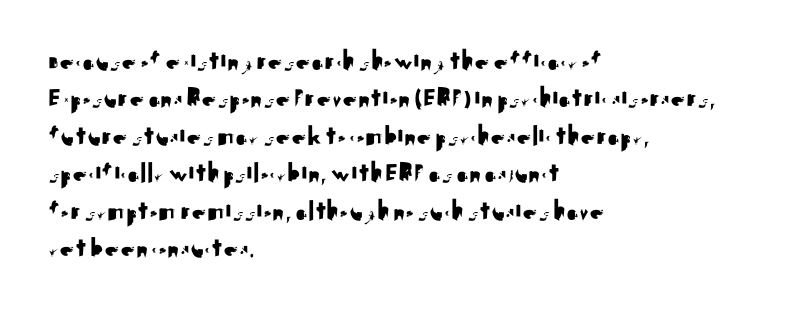
The glyphs in this specimen are sans serif. The typesetter chose a ragged-right arrangement here. Leading: standard. Is this a fixed-width face? No — the glyphs have proportional, varying widths.
